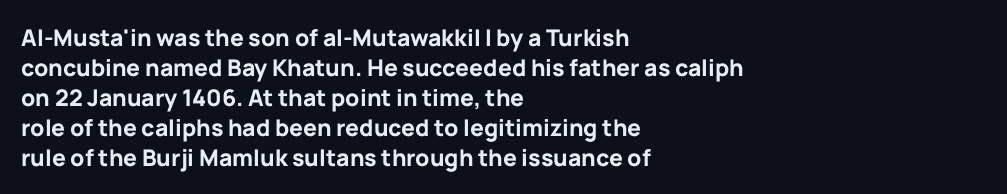
The image shows 23 px bold type, upright; set left-aligned, normal line spacing (1.3x), normal letter spacing, not underlined.
